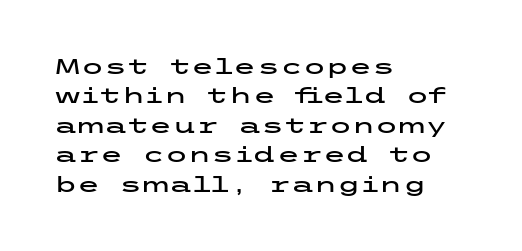
Q: Is the text italic (slanted)? A: No, it is upright.
Q: Is the text underlined? A: No.
Q: How is the paragraph aligned? A: Left-aligned.
Q: Is the spacing between letters normal or unusually wide? A: Normal.
Q: Is the spacing between lines tight, normal or loose? A: Normal.
